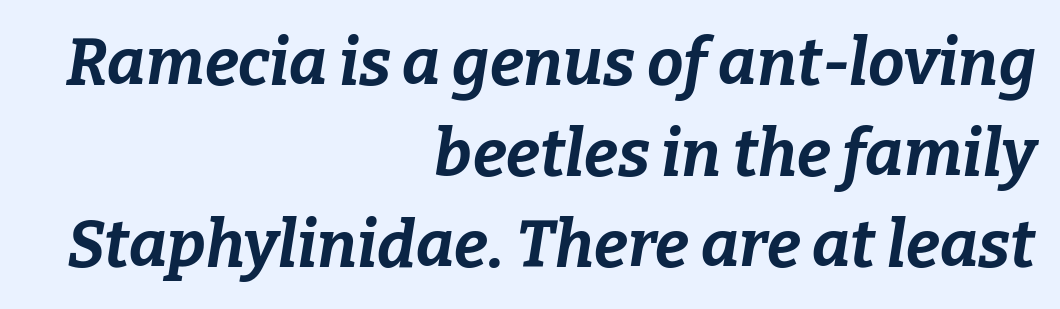
{"italic": "yes", "lean": "right", "slant_degrees": 9, "bold": "yes", "weight": "bold", "width": "normal", "stroke_contrast": "low", "x_height": "medium", "monospaced": "no", "underline": "no", "align": "right", "line_spacing": "normal", "line_spacing_ratio": 1.4, "letter_spacing": "normal", "letter_spacing_em": 0.0, "glyph_px": 65}
